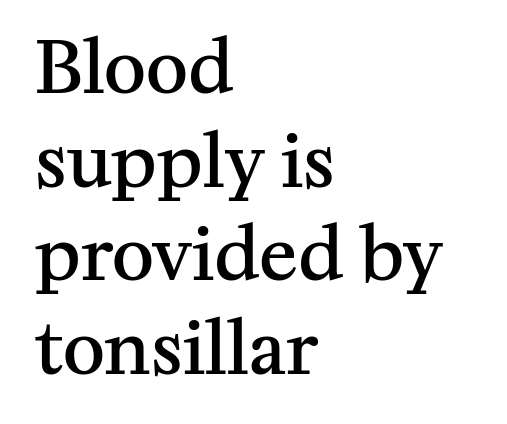
The image shows 72 px semibold serif type, upright; set left-aligned, normal line spacing (1.3x), normal letter spacing, not underlined; medium stroke contrast and a medium x-height.
